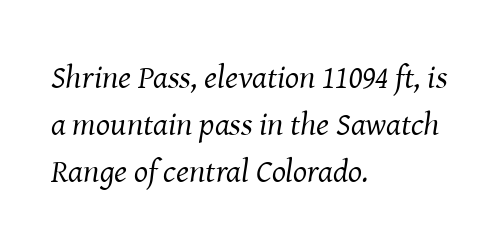
Q: Is the text bold? A: No.
Q: Is the text italic (slanted)? A: Yes, it leans right by about 8 degrees.
Q: Is the typeface a serif or a sans-serif typeface? A: Serif.
Q: Is the text underlined? A: No.
Q: How is the paragraph aligned? A: Left-aligned.
Q: Is the spacing between letters normal or unusually wide? A: Normal.
Q: Is the spacing between lines tight, normal or loose? A: Normal.
Q: Width (condensed, normal, or wide)? A: Normal.
Q: Stroke contrast? A: Medium.
Q: x-height? A: Medium.
Q: Monospaced? A: No.
